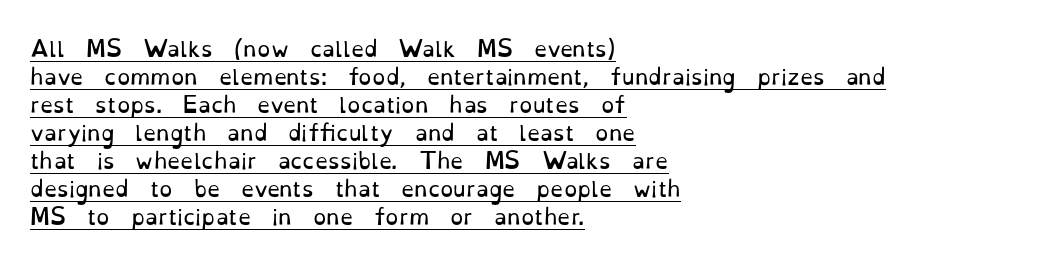
Q: Is the text bold? A: No.
Q: Is the text italic (slanted)? A: No, it is upright.
Q: Is the text underlined? A: Yes.
Q: How is the paragraph aligned? A: Left-aligned.
Q: Is the spacing between letters normal or unusually wide? A: Normal.
Q: Is the spacing between lines tight, normal or loose? A: Normal.
